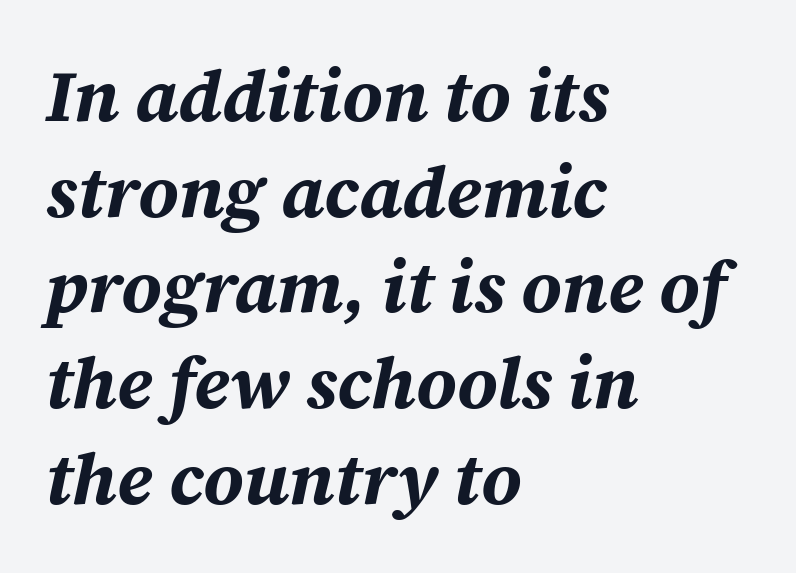
The rendering uses natural spacing where letterforms have individual widths. Reading down the column, the eye jumps a familiar distance to each next line. The paragraph shown leans on its left margin. The foot of each line stays bare and open. The type is set solid horizontally, with unmodified tracking.
